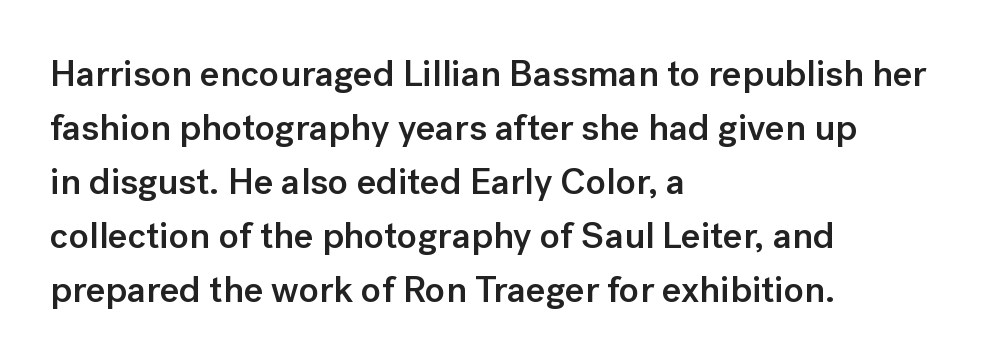
Q: Is the text bold? A: Semi-bold.
Q: Is the text italic (slanted)? A: No, it is upright.
Q: Is the typeface a serif or a sans-serif typeface? A: Sans-serif.
Q: Is the text underlined? A: No.
Q: How is the paragraph aligned? A: Left-aligned.
Q: Is the spacing between letters normal or unusually wide? A: Normal.
Q: Is the spacing between lines tight, normal or loose? A: Normal.
Q: Width (condensed, normal, or wide)? A: Normal.
Q: Stroke contrast? A: Low.
Q: x-height? A: Medium.
Q: Monospaced? A: No.
